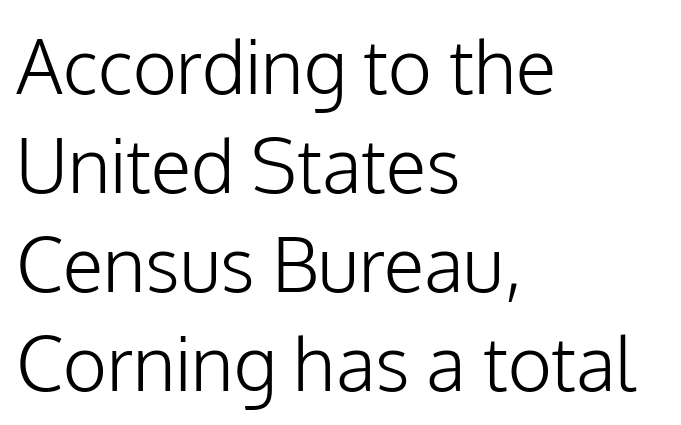
This sample keeps an unexceptional amount of space between lines. Every stem runs plumb, perpendicular to the baseline. In CSS terms this would be text-align: left. A typesetter would call this proportional, since set widths differ per character. Tracking here is standard; glyphs follow each other at the usual distance. This rendering features lettering with no underline.
